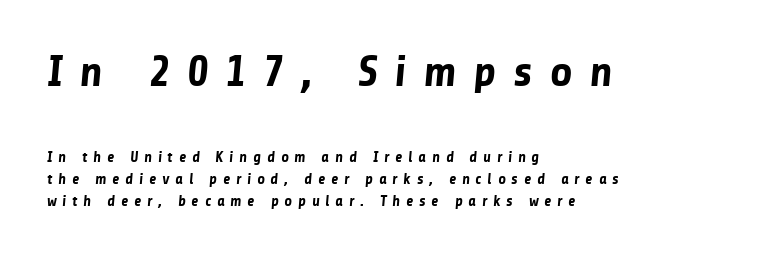
{"serif": "no", "bold": "yes", "weight": "bold", "width": "normal", "stroke_contrast": "low", "x_height": "medium", "monospaced": "no", "underline": "no", "align": "left", "line_spacing": "normal", "line_spacing_ratio": 1.49, "letter_spacing": "wide", "letter_spacing_em": 0.39, "larger_block": "first", "size_ratio": 2.93, "glyph_px": 44}
